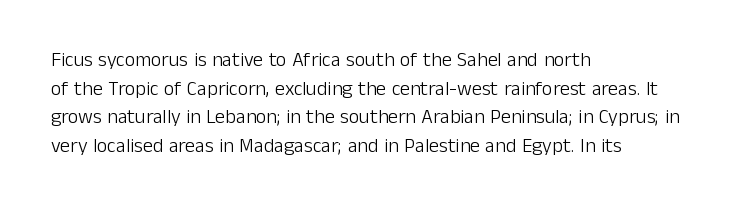
The image shows 20 px text type, upright; set left-aligned, normal line spacing (1.43x), normal letter spacing, not underlined.
